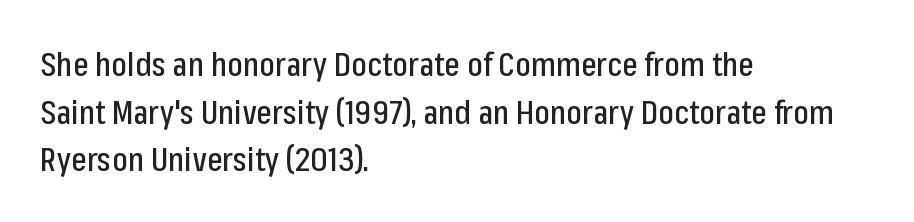
Q: Is the text italic (slanted)? A: No, it is upright.
Q: Is the typeface a serif or a sans-serif typeface? A: Sans-serif.
Q: Is the text underlined? A: No.
Q: How is the paragraph aligned? A: Left-aligned.
Q: Is the spacing between letters normal or unusually wide? A: Normal.
Q: Is the spacing between lines tight, normal or loose? A: Normal.
Q: Width (condensed, normal, or wide)? A: Condensed.
Q: Stroke contrast? A: Low.
Q: x-height? A: Medium.
Q: Monospaced? A: No.
